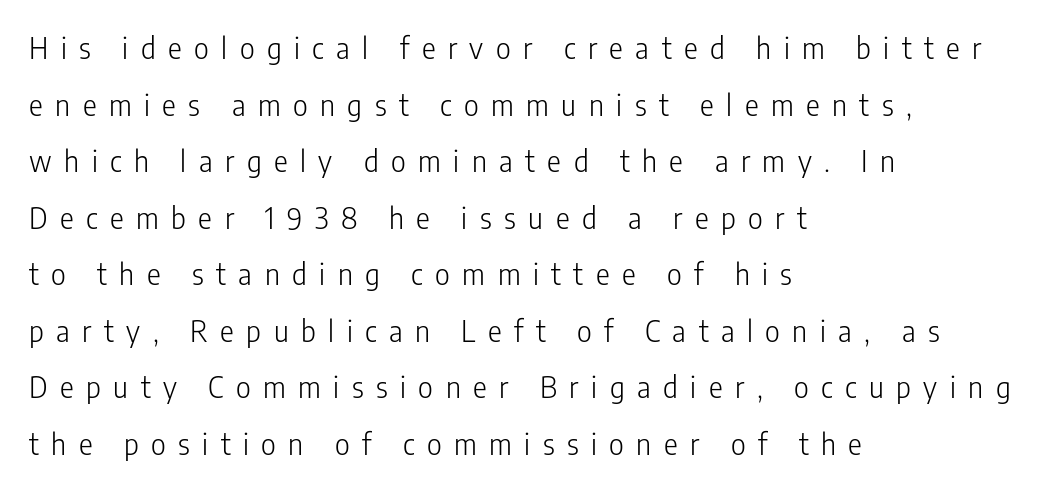
The rendering uses a large line-height, opening up the rows. The zone under the glyphs is completely vacant. Horizontal alignment here is leftward, the default for most running prose. Tall strokes in this sample are plumb rather than angled.
